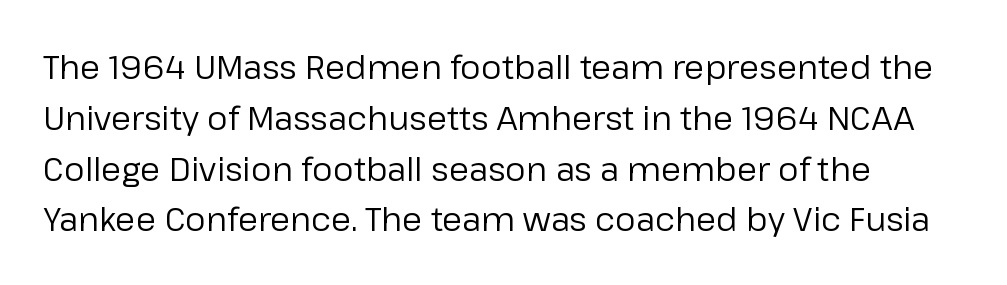
The image shows 33 px regular-weight sans-serif type, upright; set left-aligned, normal line spacing (1.54x), normal letter spacing, not underlined; low stroke contrast and a medium x-height.
